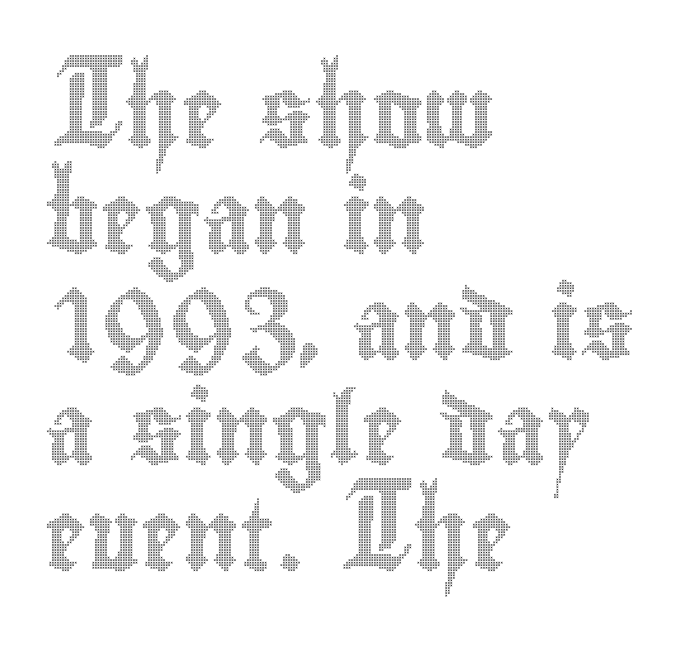
Q: Is the text italic (slanted)? A: No, it is upright.
Q: Is the text underlined? A: No.
Q: How is the paragraph aligned? A: Left-aligned.
Q: Is the spacing between letters normal or unusually wide? A: Normal.
Q: Is the spacing between lines tight, normal or loose? A: Normal.
Q: Width (condensed, normal, or wide)? A: Condensed.
Q: x-height? A: Small.
Q: Monospaced? A: No.
